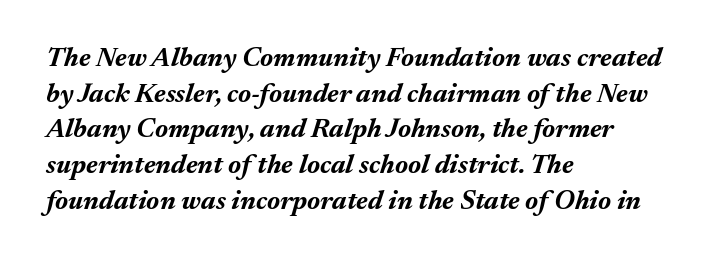
The image shows 27 px bold type, italic (leaning right); set left-aligned, normal line spacing (1.32x), normal letter spacing, not underlined.
